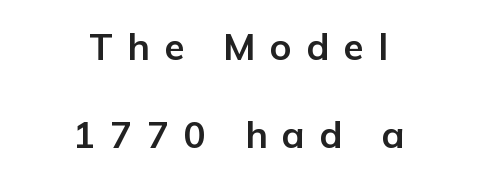
Q: Is the text bold? A: Yes.
Q: Is the text italic (slanted)? A: No, it is upright.
Q: Is the typeface a serif or a sans-serif typeface? A: Sans-serif.
Q: Is the text underlined? A: No.
Q: How is the paragraph aligned? A: Centered.
Q: Is the spacing between letters normal or unusually wide? A: Unusually wide.
Q: Is the spacing between lines tight, normal or loose? A: Loose.
Q: Width (condensed, normal, or wide)? A: Normal.
Q: Stroke contrast? A: Low.
Q: x-height? A: Medium.
Q: Monospaced? A: No.
